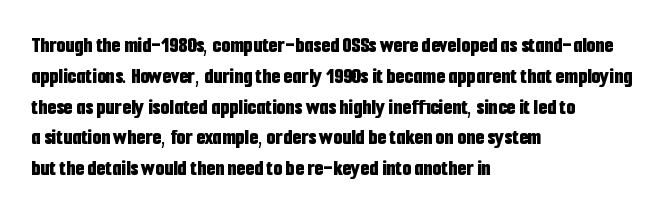
Q: Is the text bold? A: Yes.
Q: Is the text italic (slanted)? A: No, it is upright.
Q: Is the text underlined? A: No.
Q: How is the paragraph aligned? A: Left-aligned.
Q: Is the spacing between letters normal or unusually wide? A: Normal.
Q: Is the spacing between lines tight, normal or loose? A: Normal.
